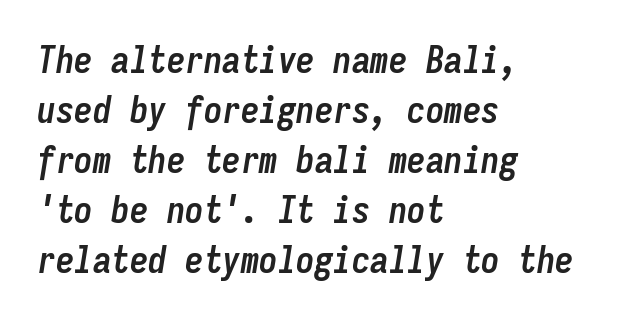
The image shows 37 px semibold, condensed type, italic (leaning right), monospaced; set left-aligned, normal line spacing (1.35x), normal letter spacing, not underlined; low stroke contrast and a medium x-height.
